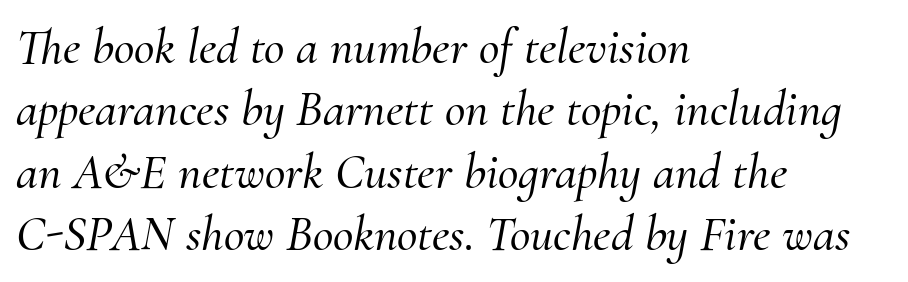
Q: Is the text italic (slanted)? A: Yes, it leans right by about 10 degrees.
Q: Is the typeface a serif or a sans-serif typeface? A: Serif.
Q: Is the text underlined? A: No.
Q: How is the paragraph aligned? A: Left-aligned.
Q: Is the spacing between letters normal or unusually wide? A: Normal.
Q: Is the spacing between lines tight, normal or loose? A: Normal.
Q: Width (condensed, normal, or wide)? A: Normal.
Q: Stroke contrast? A: Medium.
Q: x-height? A: Small.
Q: Monospaced? A: No.
